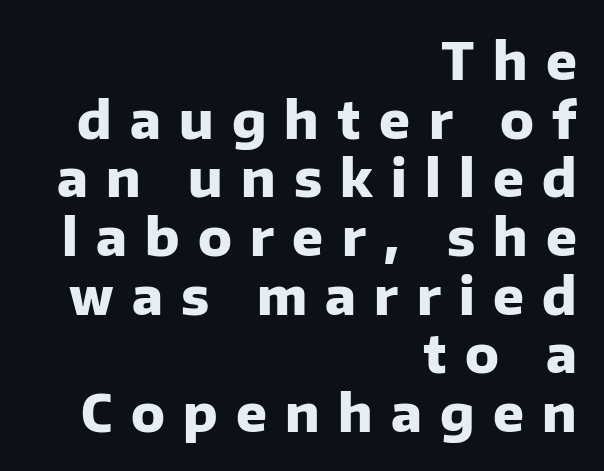
The image shows 51 px heavy sans-serif type, upright; set right-aligned, tight line spacing (1.15x), unusually wide letter spacing (+0.36 em), not underlined; low stroke contrast and a medium x-height.
